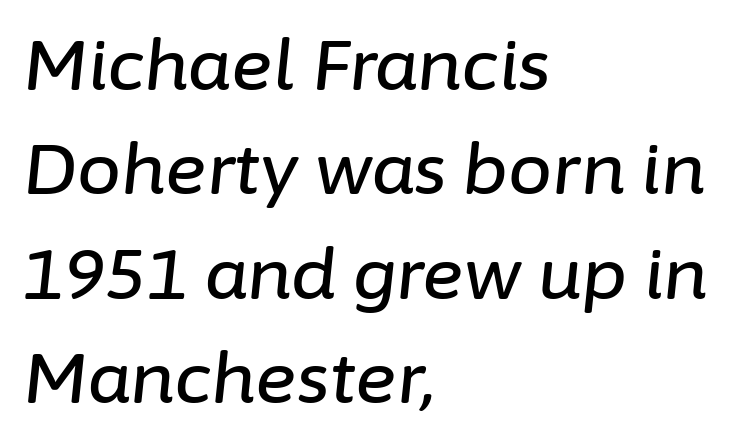
The image shows 70 px text type, italic (leaning right); set left-aligned, normal line spacing (1.49x), normal letter spacing, not underlined; low stroke contrast and a medium x-height.
